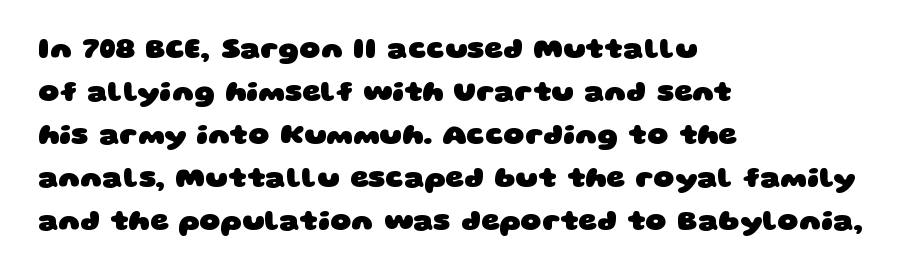
Anything drawn beneath the words? Only blank space. Are there feet on the stems? There aren't — it's a sans. The compositor pushed each line to the left boundary. Varying glyph widths throughout — classic text-font behaviour.
